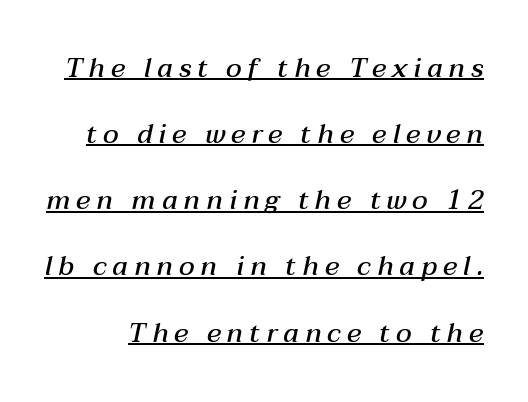
{"italic": "yes", "lean": "right", "slant_degrees": 12, "bold": "semi", "underline": "yes", "line_spacing": "loose", "line_spacing_ratio": 2.45, "letter_spacing": "wide", "letter_spacing_em": 0.22, "glyph_px": 27}
